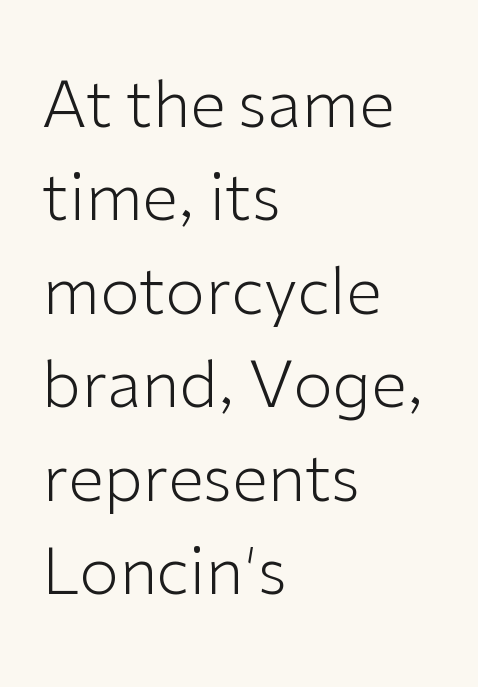
Looks like regular typesetting: each glyph gets only the width it needs. What's the leading like? Ordinary, nothing unusual. Letters rest on an invisible, unmarked baseline. Every character sits straight up, as roman type does. The gaps between neighbouring characters are ordinary and unremarkable.
